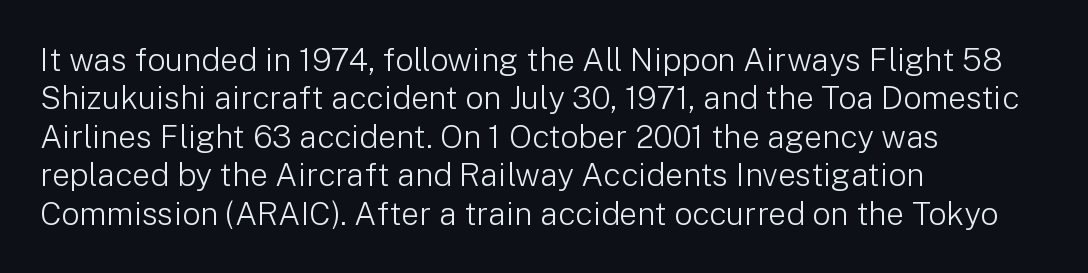
Proportional: the letters do not fall into vertical columns. The face used here is a sans, in the tradition of grotesques and geometrics. The letters stand straight up with perfectly vertical stems. No extra tracking has been applied to these lines. Nobody drew a line under any word here. This rendering uses left alignment, leaving the right contour irregular.
